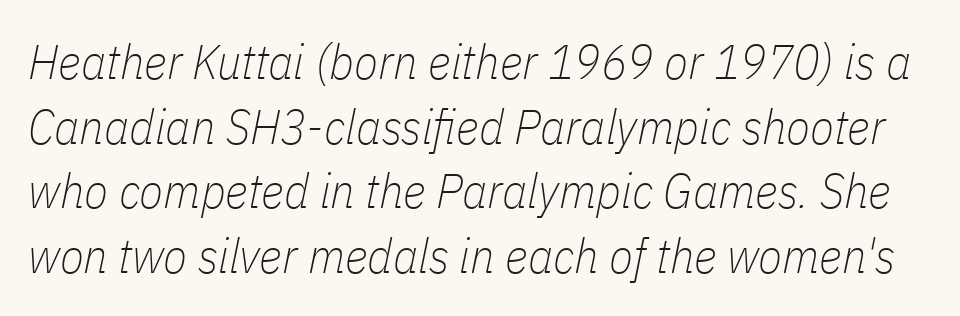
Weight: in the light-to-regular range. Does the lettering tilt? It does — this is italic. The face used here is proportionally spaced, like ordinary book or web type. Any mark beneath the type? The region is blank.
